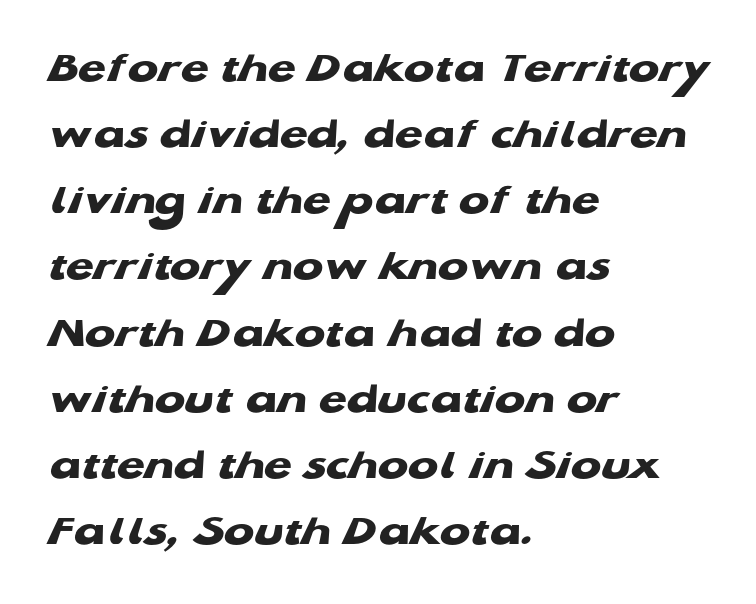
Character widths vary here, with narrow letters taking less room than wide ones. Each row of text sits above clean, open space. The sample has been set heavy, in full bold. Regarding serifs, this sample does without them. Standard letterfit; no display-style spreading of the glyphs. In CSS terms this would be text-align: left.
